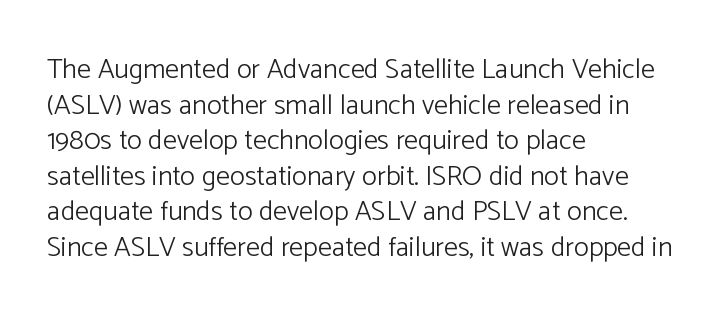
The horizontal fit of the characters is conventional and even. Left-aligned paragraph, ragged on the right. No word sits above an underline. Note the varied advance widths — an 'i' is clearly narrower than an 'm'.
